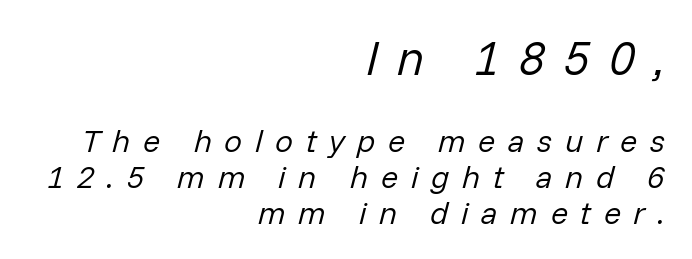
{"italic": "yes", "lean": "right", "slant_degrees": 14, "bold": "no", "weight": "regular", "width": "normal", "stroke_contrast": "low", "x_height": "medium", "monospaced": "no", "underline": "no", "align": "right", "line_spacing": "tight", "line_spacing_ratio": 1.13, "letter_spacing": "wide", "letter_spacing_em": 0.39, "larger_block": "first", "size_ratio": 1.5, "glyph_px": 48}
